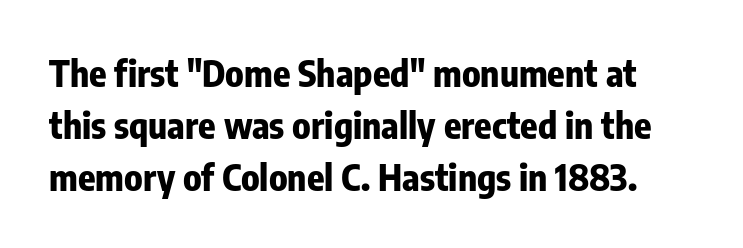
Each row of text sits above clean, open space. The line-height multiplier appears to be the usual default. No italicization has been applied; the sample stays upright. Here the glyphs are tracked normally, forming tight word shapes.
